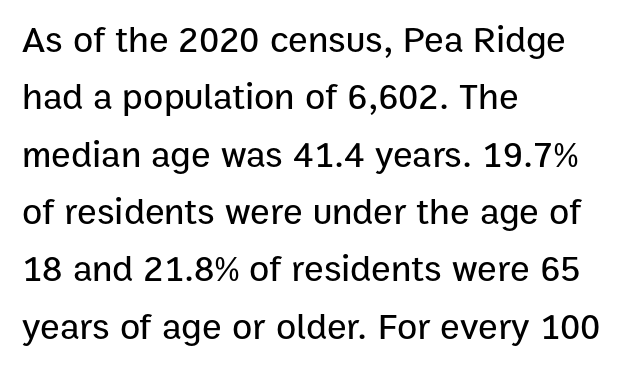
Q: Is the text italic (slanted)? A: No, it is upright.
Q: Is the typeface a serif or a sans-serif typeface? A: Sans-serif.
Q: Is the text underlined? A: No.
Q: How is the paragraph aligned? A: Left-aligned.
Q: Is the spacing between letters normal or unusually wide? A: Normal.
Q: Is the spacing between lines tight, normal or loose? A: Normal.
Q: Width (condensed, normal, or wide)? A: Normal.
Q: Stroke contrast? A: Low.
Q: x-height? A: Medium.
Q: Monospaced? A: No.
